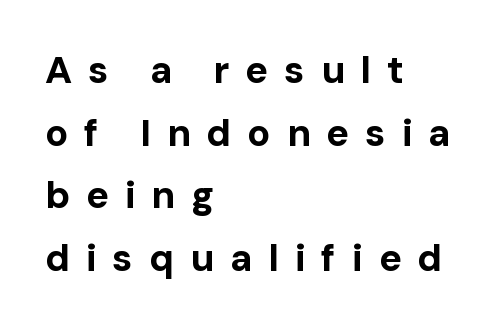
The image shows 38 px bold sans-serif type, upright; set left-aligned, normal line spacing (1.65x), unusually wide letter spacing (+0.42 em), not underlined; low stroke contrast and a medium x-height.
